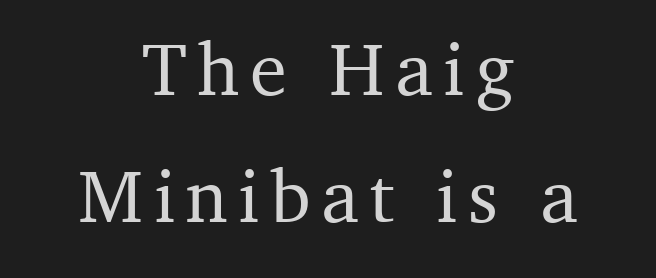
The passage shown is typed in a proportional face where columns would drift. Has an underline been added? It has not. Posture: straight, roman, zero tilt. A centered setting, common on invitations and titles, is used for this passage. Successive baselines arrive at the customary interval.
